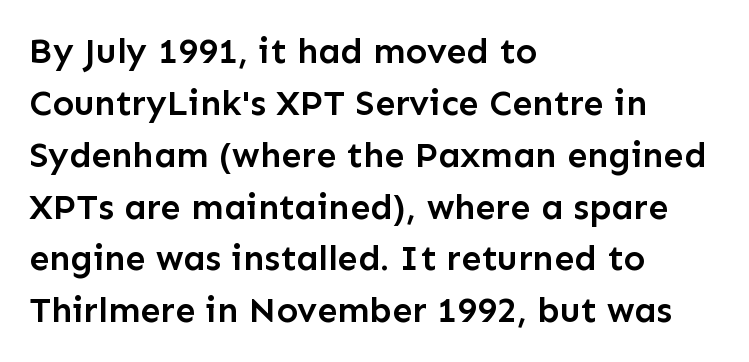
Q: Is the text bold? A: Semi-bold.
Q: Is the text italic (slanted)? A: No, it is upright.
Q: Is the typeface a serif or a sans-serif typeface? A: Sans-serif.
Q: Is the text underlined? A: No.
Q: How is the paragraph aligned? A: Left-aligned.
Q: Is the spacing between letters normal or unusually wide? A: Normal.
Q: Is the spacing between lines tight, normal or loose? A: Normal.
Q: Width (condensed, normal, or wide)? A: Normal.
Q: Stroke contrast? A: Low.
Q: x-height? A: Medium.
Q: Monospaced? A: No.
